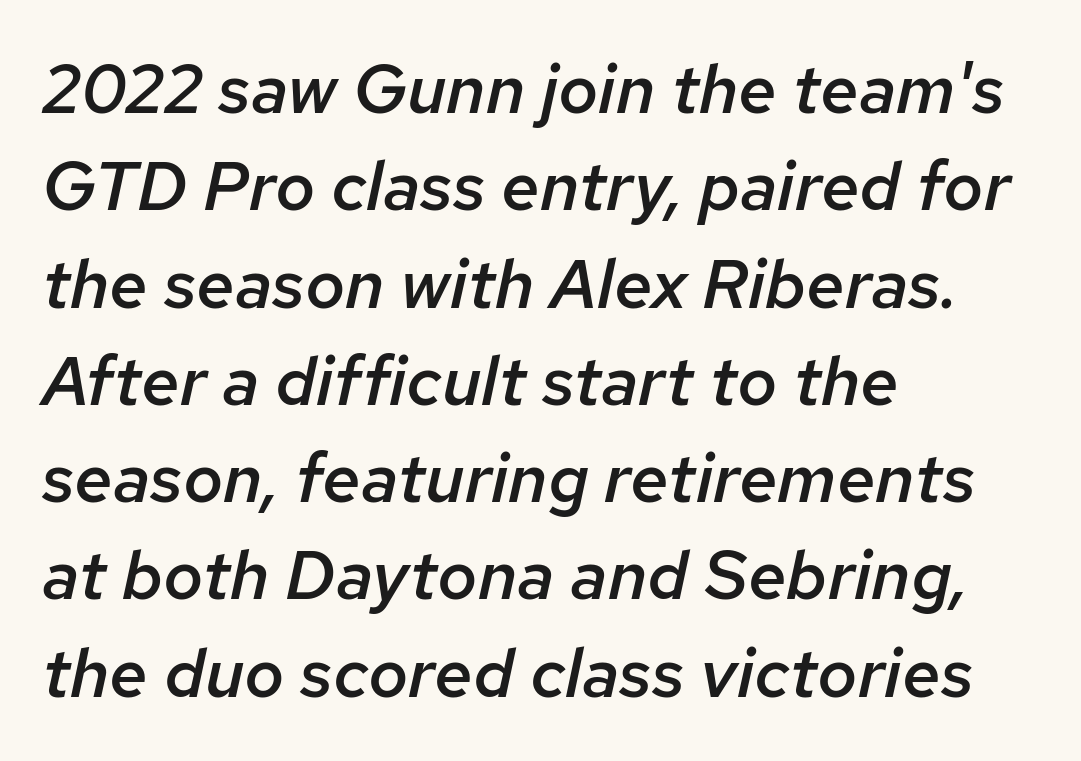
{"italic": "yes", "lean": "right", "slant_degrees": 12, "bold": "semi", "weight": "semibold", "width": "normal", "stroke_contrast": "low", "x_height": "medium", "monospaced": "no", "underline": "no", "align": "left", "line_spacing": "normal", "line_spacing_ratio": 1.41, "letter_spacing": "normal", "letter_spacing_em": 0.0, "glyph_px": 69}
